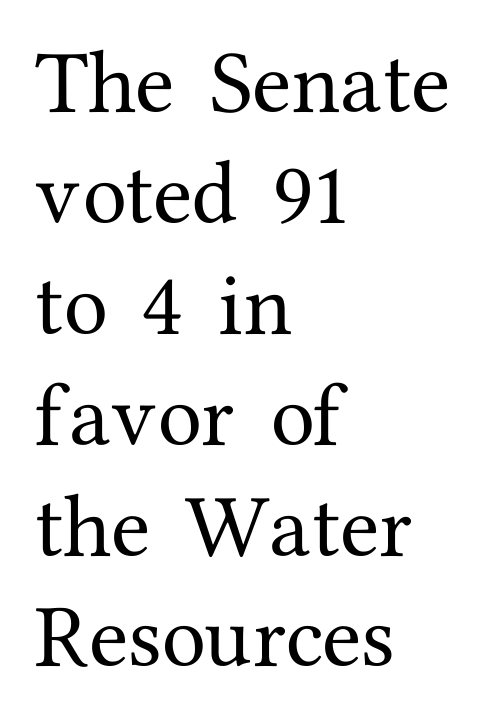
The image shows 72 px serif type, upright; set left-aligned, normal line spacing (1.54x), normal letter spacing, not underlined; medium stroke contrast and a medium x-height.
